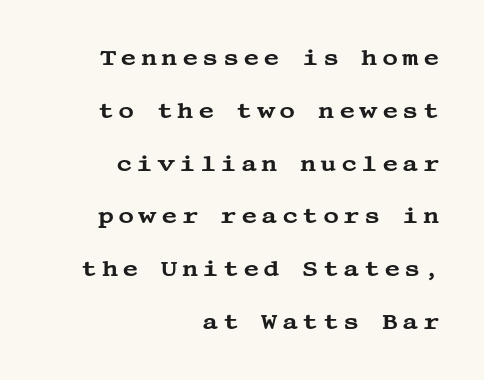
{"italic": "no", "underline": "no", "align": "right", "line_spacing": "loose", "line_spacing_ratio": 2.4, "glyph_px": 22}
